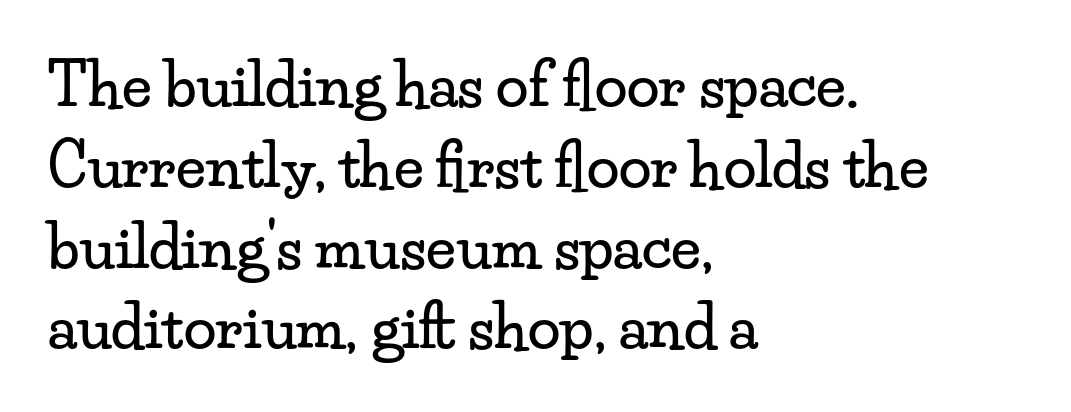
A normal amount of white space separates one row of letters from the next. The typeface chosen for these lines features serifs. The baseline area is clear. This rendering uses left alignment, leaving the right contour irregular. Tall strokes in this sample are plumb rather than angled.
